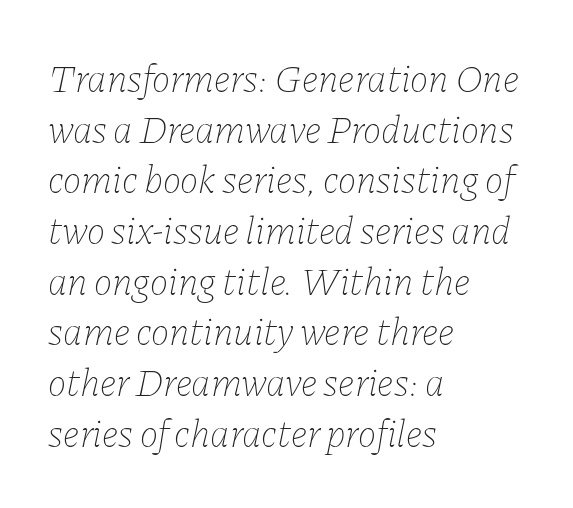
{"italic": "yes", "lean": "right", "slant_degrees": 11, "bold": "no", "weight": "thin", "width": "normal", "stroke_contrast": "low", "x_height": "medium", "monospaced": "no", "underline": "no", "align": "left", "line_spacing": "normal", "line_spacing_ratio": 1.3, "letter_spacing": "normal", "letter_spacing_em": 0.0, "glyph_px": 39}
